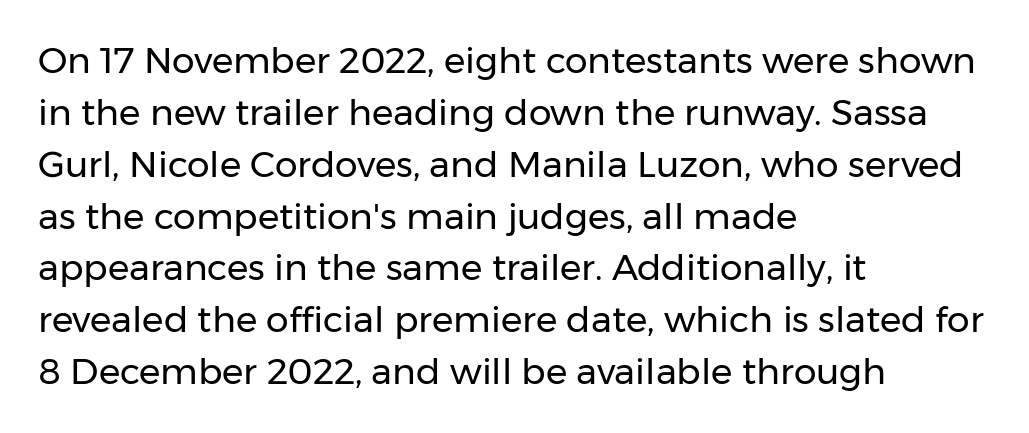
Q: Is the text bold? A: No.
Q: Is the text italic (slanted)? A: No, it is upright.
Q: Is the typeface a serif or a sans-serif typeface? A: Sans-serif.
Q: Is the text underlined? A: No.
Q: How is the paragraph aligned? A: Left-aligned.
Q: Is the spacing between letters normal or unusually wide? A: Normal.
Q: Is the spacing between lines tight, normal or loose? A: Normal.
Q: Width (condensed, normal, or wide)? A: Normal.
Q: Stroke contrast? A: Low.
Q: x-height? A: Medium.
Q: Monospaced? A: No.
